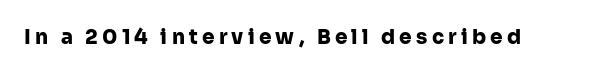
{"italic": "no", "bold": "yes", "underline": "no", "letter_spacing": "wide", "letter_spacing_em": 0.21, "glyph_px": 20}
